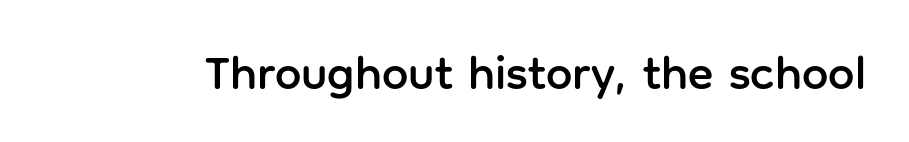
Each letter keeps its own natural width here, so spacing adapts to shape. A typesetter would label this face a sans. Bare-footed words on every line. The passage shown has conventional tracking throughout.
